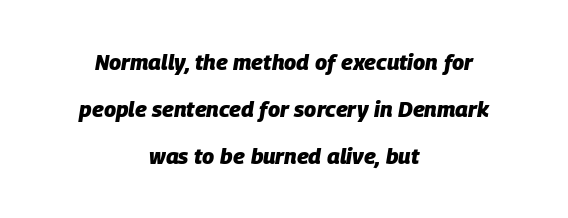
Q: Is the text bold? A: Yes.
Q: Is the text italic (slanted)? A: Yes, it leans right by about 9 degrees.
Q: Is the text underlined? A: No.
Q: How is the paragraph aligned? A: Centered.
Q: Is the spacing between letters normal or unusually wide? A: Normal.
Q: Is the spacing between lines tight, normal or loose? A: Loose.
